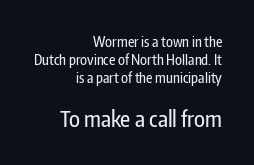
The image shows 22 px text type, upright; set right-aligned, normal line spacing (1.3x), normal letter spacing, not underlined; the second (bottom) block is 1.57x larger.
